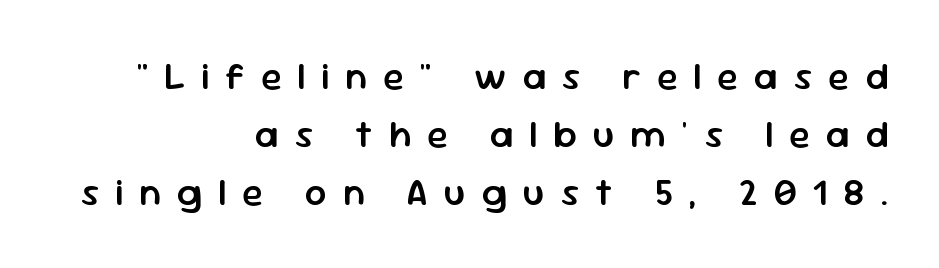
Q: Is the text bold? A: Semi-bold.
Q: Is the text italic (slanted)? A: No, it is upright.
Q: Is the typeface a serif or a sans-serif typeface? A: Sans-serif.
Q: Is the text underlined? A: No.
Q: How is the paragraph aligned? A: Right-aligned.
Q: Is the spacing between letters normal or unusually wide? A: Unusually wide.
Q: Is the spacing between lines tight, normal or loose? A: Normal.
Q: Width (condensed, normal, or wide)? A: Normal.
Q: Stroke contrast? A: Low.
Q: x-height? A: Medium.
Q: Monospaced? A: No.
